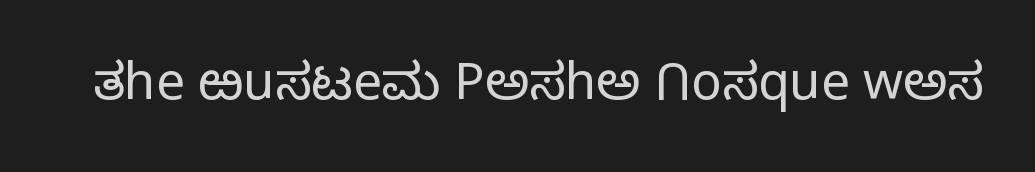
The image shows 51 px light sans-serif type, upright; set normal letter spacing, not underlined; low stroke contrast and a medium x-height.
